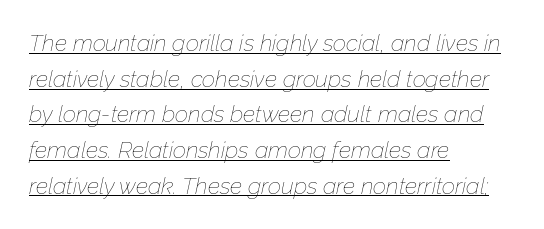
Q: Is the text bold? A: No.
Q: Is the text italic (slanted)? A: Yes, it leans right by about 12 degrees.
Q: Is the text underlined? A: Yes.
Q: How is the paragraph aligned? A: Left-aligned.
Q: Is the spacing between letters normal or unusually wide? A: Normal.
Q: Is the spacing between lines tight, normal or loose? A: Normal.
